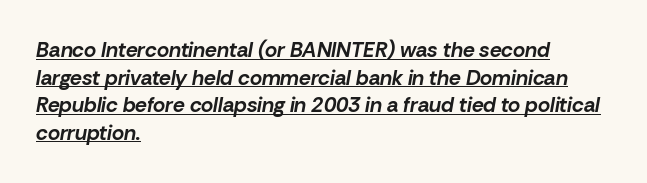
{"italic": "yes", "lean": "right", "slant_degrees": 10, "bold": "yes", "underline": "yes", "align": "left", "line_spacing": "normal", "line_spacing_ratio": 1.31, "letter_spacing": "normal", "letter_spacing_em": 0.0, "glyph_px": 21}
